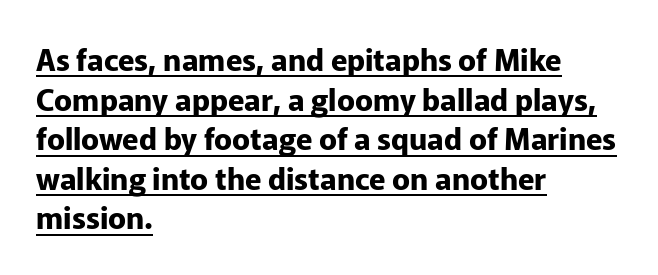
{"serif": "no", "italic": "no", "bold": "yes", "weight": "bold", "width": "normal", "stroke_contrast": "low", "x_height": "medium", "monospaced": "no", "underline": "yes", "align": "left", "line_spacing": "normal", "line_spacing_ratio": 1.32, "letter_spacing": "normal", "letter_spacing_em": 0.0, "glyph_px": 30}
